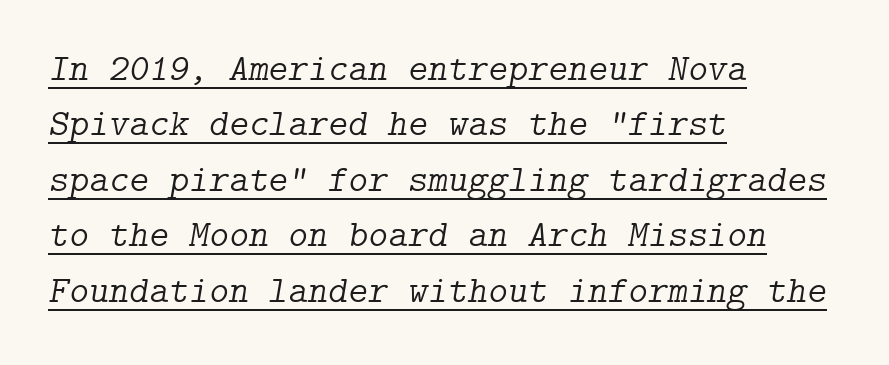
Q: Is the text bold? A: No.
Q: Is the text italic (slanted)? A: Yes, it leans right by about 9 degrees.
Q: Is the typeface a serif or a sans-serif typeface? A: Serif.
Q: Is the text underlined? A: Yes.
Q: How is the paragraph aligned? A: Left-aligned.
Q: Is the spacing between letters normal or unusually wide? A: Normal.
Q: Is the spacing between lines tight, normal or loose? A: Normal.
Q: Width (condensed, normal, or wide)? A: Normal.
Q: Stroke contrast? A: Low.
Q: x-height? A: Medium.
